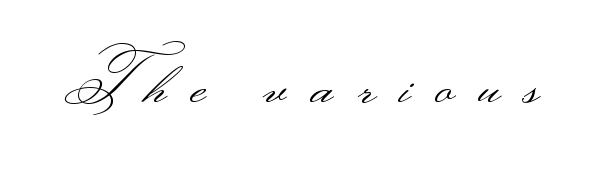
Note the varied advance widths — an 'i' is clearly narrower than an 'm'. Substantial extra tracking has been applied to these lines. The letters carry no serifs — their stems end cleanly without finishing strokes. Has an underline been added? It has not.
